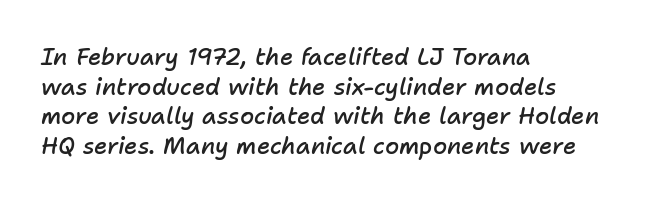
Q: Is the text bold? A: Semi-bold.
Q: Is the text italic (slanted)? A: Yes, it leans right by about 11 degrees.
Q: Is the text underlined? A: No.
Q: How is the paragraph aligned? A: Left-aligned.
Q: Is the spacing between letters normal or unusually wide? A: Normal.
Q: Is the spacing between lines tight, normal or loose? A: Normal.
